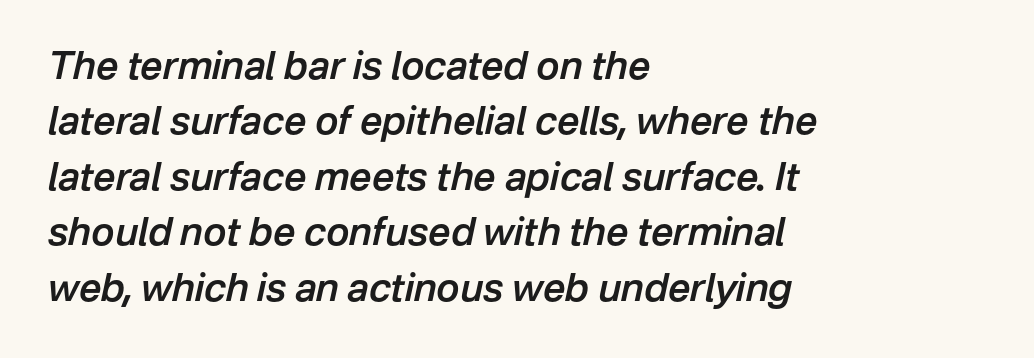
The vertical gap from one line to the next is medium. Quick note: italic. Character widths vary here, with narrow letters taking less room than wide ones. Nothing unusual about the tracking: characters are spaced as the font intends. One-word summary of the alignment: left. Heft: intermediate — a semibold.
